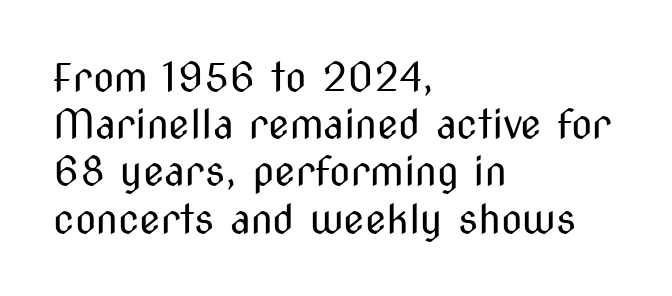
The text was rendered using a sans face with plain stroke endings. Caption: face not bold, strokes unweighted. The face used here is proportionally spaced, like ordinary book or web type. No extra tracking has been applied to these lines.
